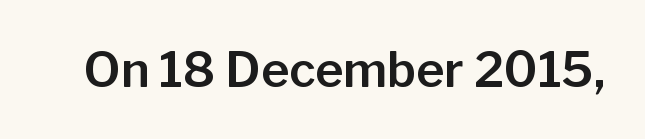
Q: Is the text italic (slanted)? A: No, it is upright.
Q: Is the typeface a serif or a sans-serif typeface? A: Sans-serif.
Q: Is the text underlined? A: No.
Q: Is the spacing between letters normal or unusually wide? A: Normal.
Q: Width (condensed, normal, or wide)? A: Normal.
Q: Stroke contrast? A: Low.
Q: x-height? A: Medium.
Q: Monospaced? A: No.
